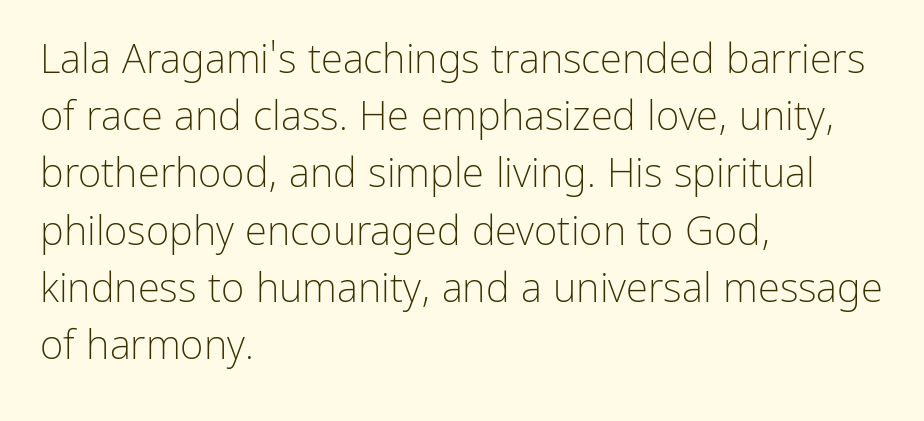
The image shows 40 px light sans-serif type, upright; set left-aligned, normal line spacing (1.43x), normal letter spacing, not underlined; low stroke contrast and a medium x-height.
